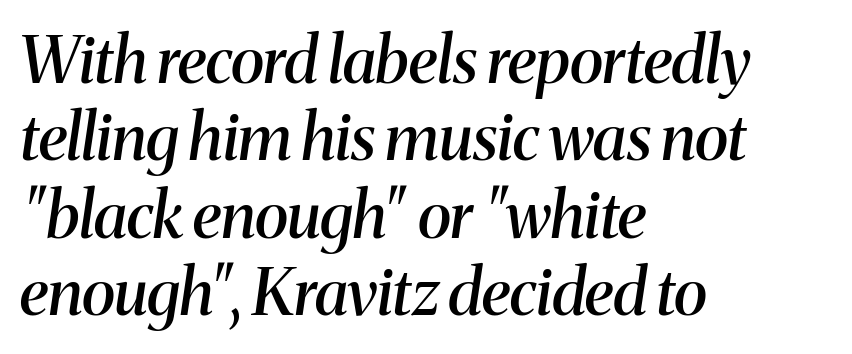
Q: Is the text bold? A: Semi-bold.
Q: Is the text italic (slanted)? A: Yes, it leans right by about 8 degrees.
Q: Is the typeface a serif or a sans-serif typeface? A: Serif.
Q: Is the text underlined? A: No.
Q: How is the paragraph aligned? A: Left-aligned.
Q: Is the spacing between letters normal or unusually wide? A: Normal.
Q: Width (condensed, normal, or wide)? A: Normal.
Q: Stroke contrast? A: Medium.
Q: x-height? A: Medium.
Q: Monospaced? A: No.
